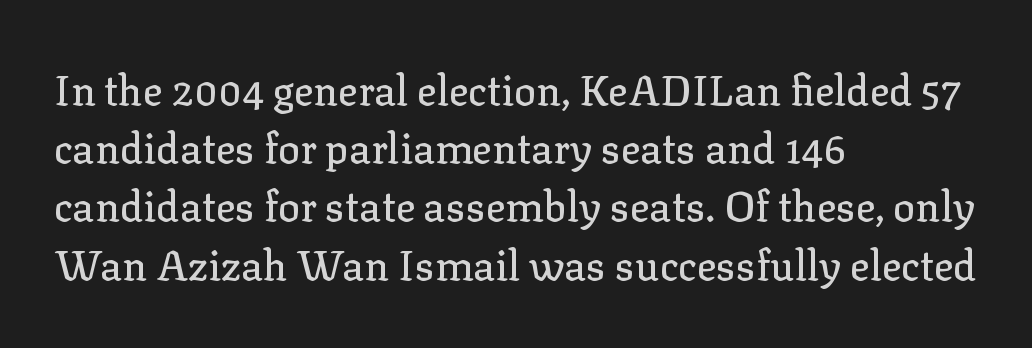
Spacing verdict: proportional, widths tailored to each character. This sample uses a serif face. Summary of vertical rhythm: regular, with standard interline spacing. A roman cut, with each character standing at attention.
